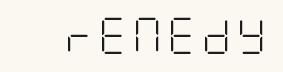
Q: Is the text bold? A: No.
Q: Is the text italic (slanted)? A: No, it is upright.
Q: Is the typeface a serif or a sans-serif typeface? A: Sans-serif.
Q: Is the text underlined? A: No.
Q: Width (condensed, normal, or wide)? A: Condensed.
Q: Stroke contrast? A: Low.
Q: x-height? A: Large.
